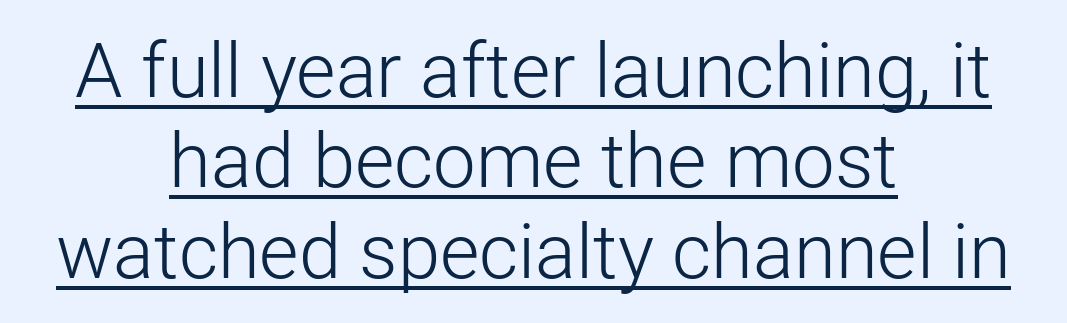
{"serif": "no", "italic": "no", "bold": "no", "weight": "light", "width": "normal", "stroke_contrast": "low", "x_height": "medium", "monospaced": "no", "underline": "yes", "align": "center", "line_spacing_ratio": 1.19, "letter_spacing": "normal", "letter_spacing_em": 0.0, "glyph_px": 76}
